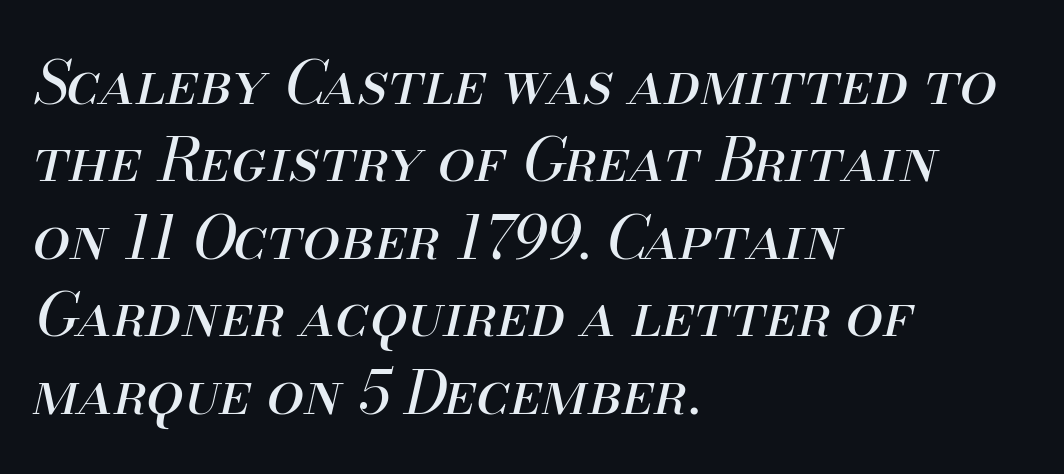
Normally led — the rows are evenly, conventionally spaced. Horizontally, the lines are justified to the leading edge only. Character widths vary here, with narrow letters taking less room than wide ones. Stem width sits at or under what a default text font uses. Letter spacing: default.
